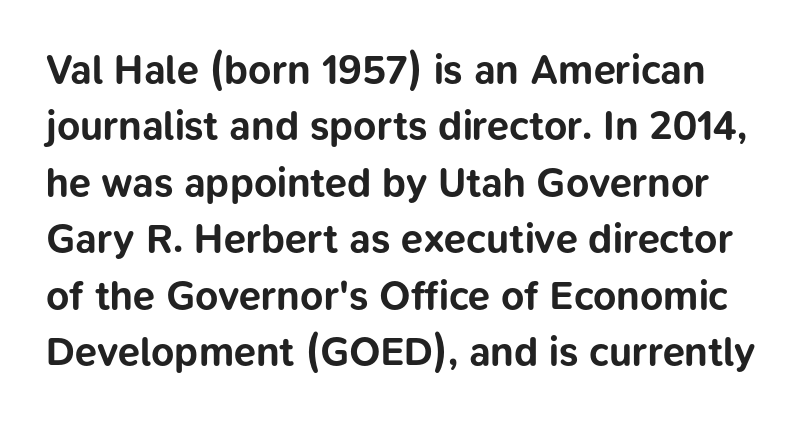
Q: Is the text bold? A: Yes.
Q: Is the text italic (slanted)? A: No, it is upright.
Q: Is the typeface a serif or a sans-serif typeface? A: Sans-serif.
Q: Is the text underlined? A: No.
Q: Is the spacing between letters normal or unusually wide? A: Normal.
Q: Is the spacing between lines tight, normal or loose? A: Normal.
Q: Width (condensed, normal, or wide)? A: Normal.
Q: Stroke contrast? A: Low.
Q: x-height? A: Medium.
Q: Monospaced? A: No.
